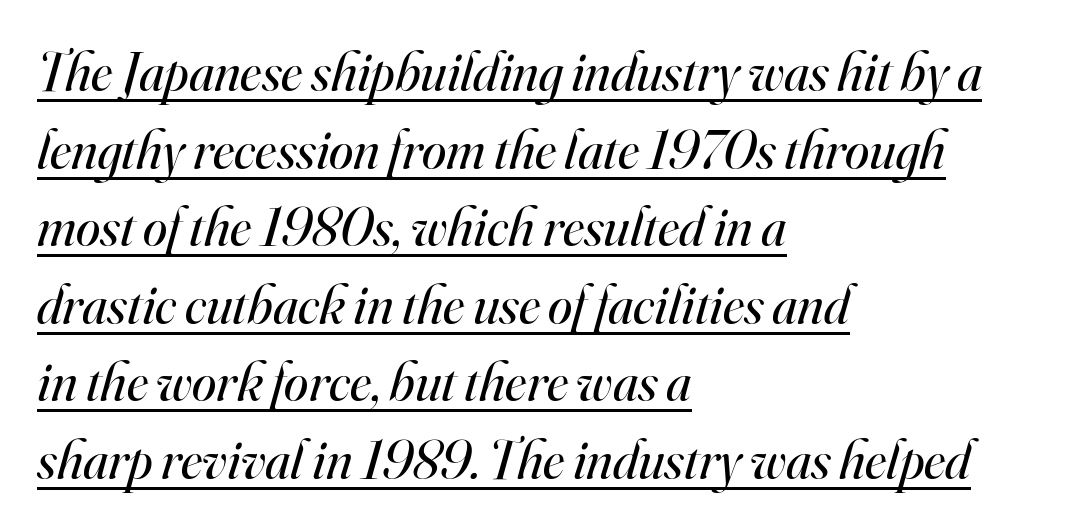
Q: Is the text bold? A: No.
Q: Is the text italic (slanted)? A: Yes, it leans right by about 16 degrees.
Q: Is the typeface a serif or a sans-serif typeface? A: Serif.
Q: Is the text underlined? A: Yes.
Q: How is the paragraph aligned? A: Left-aligned.
Q: Is the spacing between letters normal or unusually wide? A: Normal.
Q: Is the spacing between lines tight, normal or loose? A: Normal.
Q: Width (condensed, normal, or wide)? A: Normal.
Q: Stroke contrast? A: High.
Q: x-height? A: Small.
Q: Monospaced? A: No.
